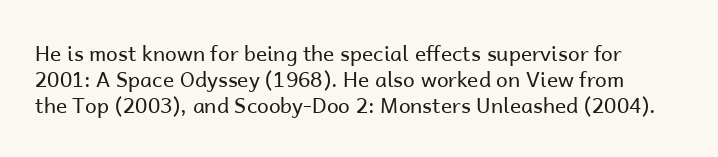
Q: Is the text bold? A: No.
Q: Is the text italic (slanted)? A: No, it is upright.
Q: Is the text underlined? A: No.
Q: Is the spacing between letters normal or unusually wide? A: Normal.
